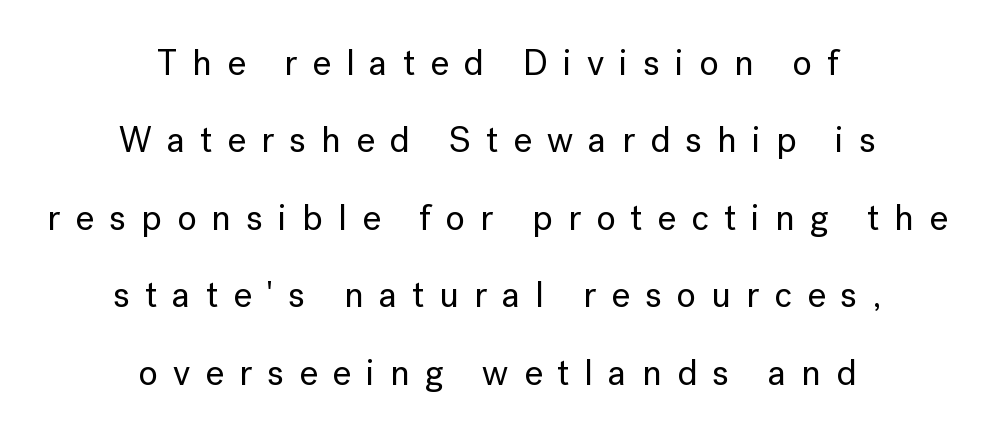
Q: Is the text italic (slanted)? A: No, it is upright.
Q: Is the typeface a serif or a sans-serif typeface? A: Sans-serif.
Q: Is the text underlined? A: No.
Q: How is the paragraph aligned? A: Centered.
Q: Is the spacing between letters normal or unusually wide? A: Unusually wide.
Q: Is the spacing between lines tight, normal or loose? A: Loose.
Q: Width (condensed, normal, or wide)? A: Normal.
Q: Stroke contrast? A: Low.
Q: x-height? A: Medium.
Q: Monospaced? A: No.
